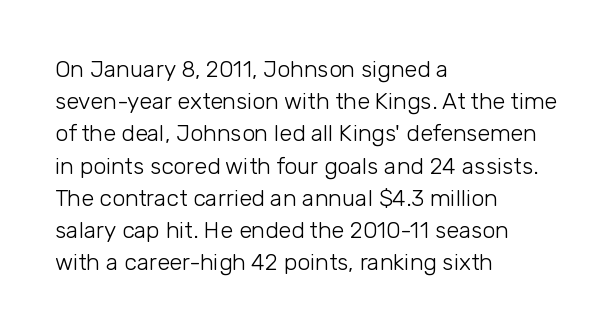
The image shows 23 px text type, upright; set left-aligned, normal line spacing (1.4x), normal letter spacing, not underlined.
